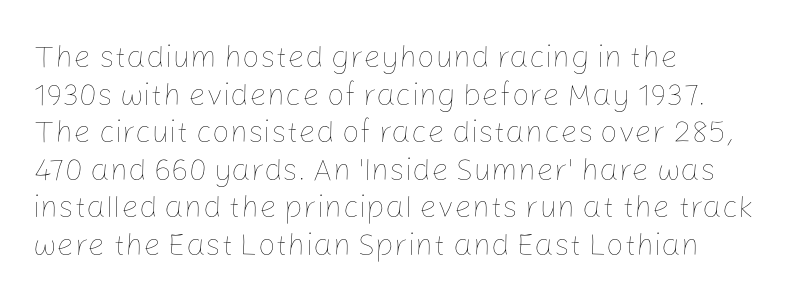
The image shows 31 px thin type, upright; set left-aligned, line spacing 1.21x, normal letter spacing, not underlined; low stroke contrast and a medium x-height.
